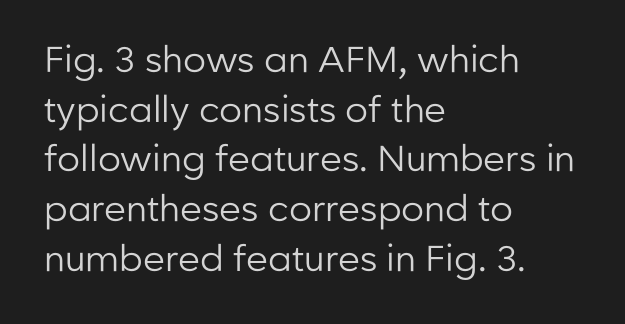
The image shows 36 px regular-weight sans-serif type, upright; set left-aligned, normal line spacing (1.38x), normal letter spacing, not underlined; low stroke contrast and a medium x-height.
